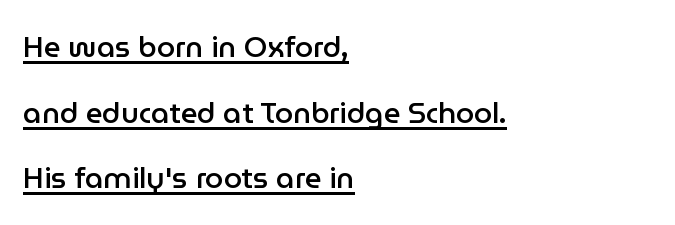
Like a heading marked for emphasis, these lines bear an underscore. Note the varied advance widths — an 'i' is clearly narrower than an 'm'. A great deal of white space separates one row of letters from the next. Horizontal alignment here is leftward, the default for most running prose. The text was rendered using a sans face with plain stroke endings. Nobody touched the tracking dial on this one.
